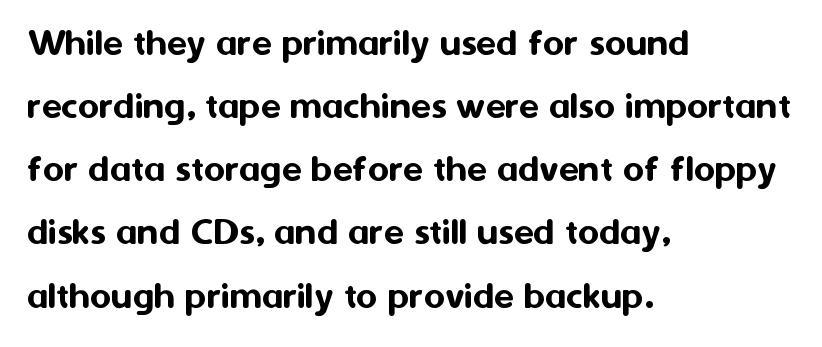
The specimen reads as upright at a glance. Is this a sans? Yes — the strokes have no serifs. Nothing unusual about the tracking: characters are spaced as the font intends. Is this a fixed-width face? No — the glyphs have proportional, varying widths. Decoration check: the copy has no underline.
